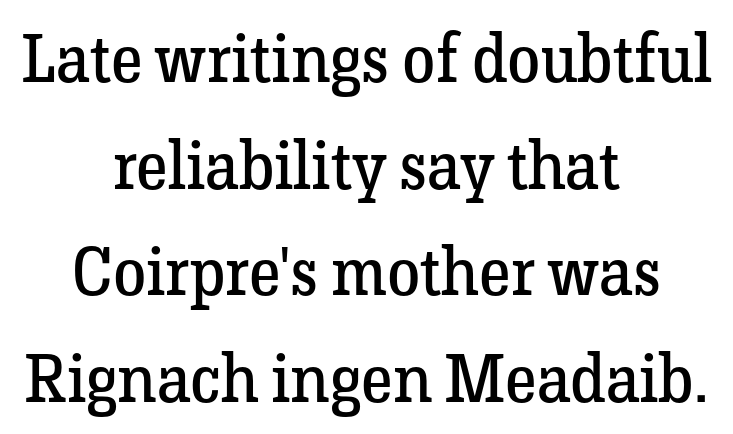
Q: Is the text bold? A: No.
Q: Is the text italic (slanted)? A: No, it is upright.
Q: Is the typeface a serif or a sans-serif typeface? A: Serif.
Q: Is the text underlined? A: No.
Q: How is the paragraph aligned? A: Centered.
Q: Is the spacing between letters normal or unusually wide? A: Normal.
Q: Is the spacing between lines tight, normal or loose? A: Normal.
Q: Width (condensed, normal, or wide)? A: Normal.
Q: Stroke contrast? A: Low.
Q: x-height? A: Medium.
Q: Monospaced? A: No.
